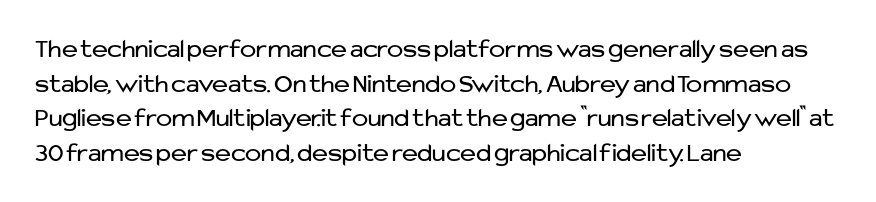
The block of text has a typical density, with ordinary space between rows. Which margin do the lines hug? The left one — the right edge is uneven. The space directly below the letters is spotless. This is the regular roman posture of the typeface. Does extra space separate the letters? No, they use regular spacing.
